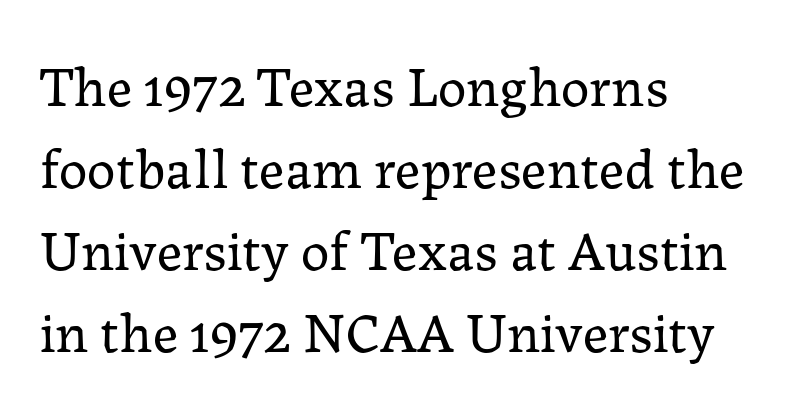
{"serif": "yes", "italic": "no", "bold": "no", "weight": "regular", "width": "normal", "stroke_contrast": "low", "x_height": "medium", "monospaced": "no", "underline": "no", "align": "left", "line_spacing": "normal", "line_spacing_ratio": 1.44, "letter_spacing": "normal", "letter_spacing_em": 0.0, "glyph_px": 57}
